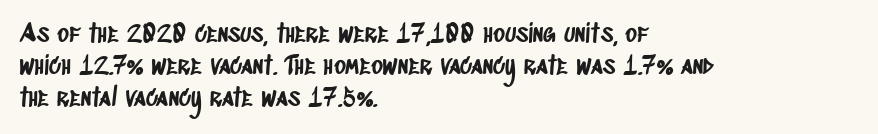
{"underline": "no", "align": "left", "line_spacing": "normal", "line_spacing_ratio": 1.28, "letter_spacing": "normal", "letter_spacing_em": 0.0, "glyph_px": 25}
